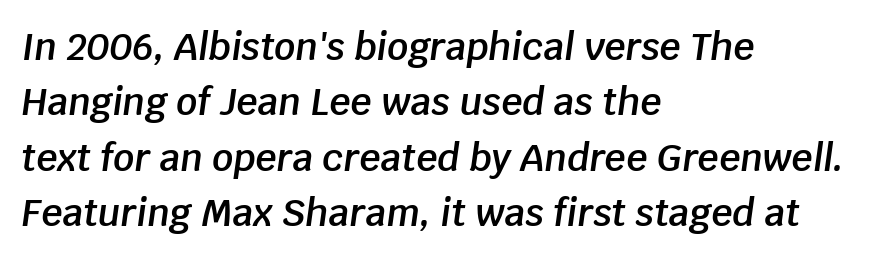
The image shows 37 px semibold type, italic (leaning right); set left-aligned, normal line spacing (1.5x), normal letter spacing, not underlined; low stroke contrast and a large x-height.
